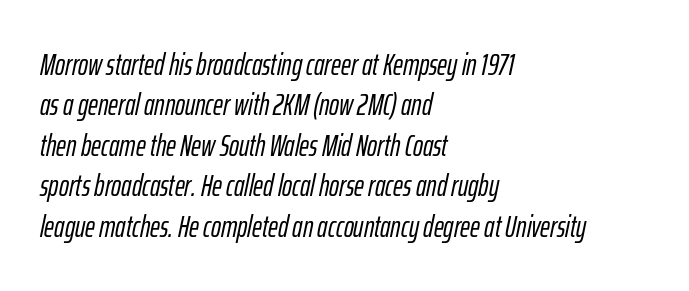
{"italic": "yes", "lean": "right", "slant_degrees": 12, "width": "condensed", "stroke_contrast": "low", "x_height": "medium", "monospaced": "no", "underline": "no", "align": "left", "line_spacing": "normal", "line_spacing_ratio": 1.35, "letter_spacing": "normal", "letter_spacing_em": 0.0, "glyph_px": 30}
